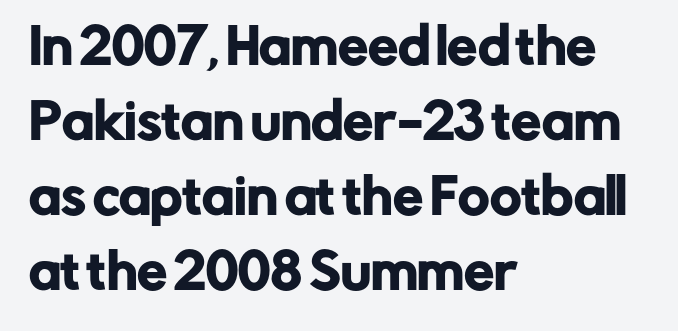
No italicization has been applied; the sample stays upright. This sample is left-justified, so line endings fall wherever the words run out. Leading matches the norm, producing a regular column. Tracking value appears to be zero — textbook default spacing.
